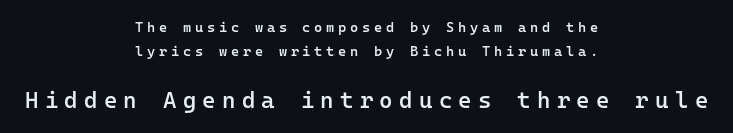
The image shows 23 px text type, upright; set centered, line spacing 1.73x, unusually wide letter spacing (+0.27 em), not underlined; the second (bottom) block is 1.64x larger.
